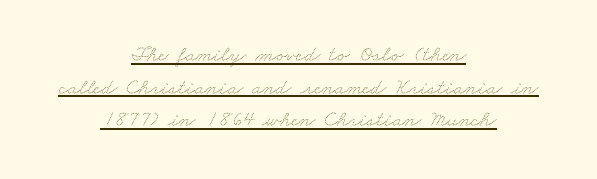
Q: Is the text bold? A: No.
Q: Is the text underlined? A: Yes.
Q: How is the paragraph aligned? A: Centered.
Q: Is the spacing between letters normal or unusually wide? A: Normal.
Q: Is the spacing between lines tight, normal or loose? A: Normal.
